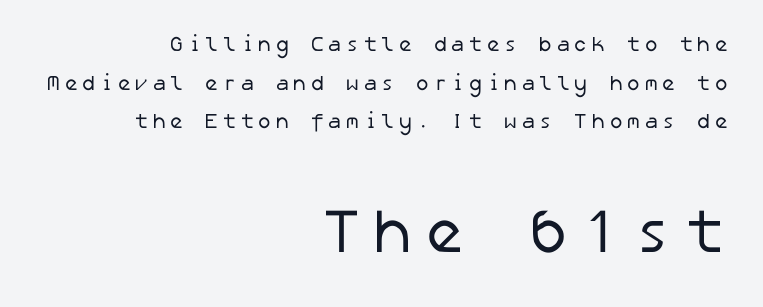
The image shows 62 px regular-weight sans-serif type; set right-aligned, line spacing 1.84x, not underlined; the second (bottom) block is 2.95x larger; low stroke contrast and a medium x-height.
